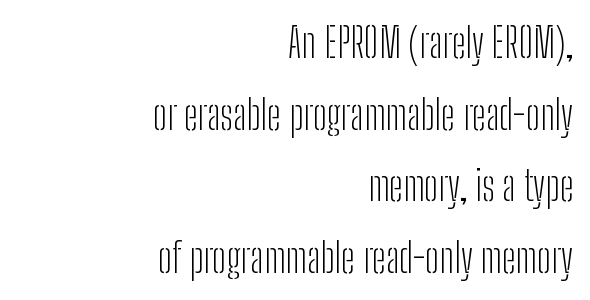
The image shows 41 px light, condensed sans-serif type, upright; set right-aligned, line spacing 1.75x, normal letter spacing, not underlined; low stroke contrast and a medium x-height.
